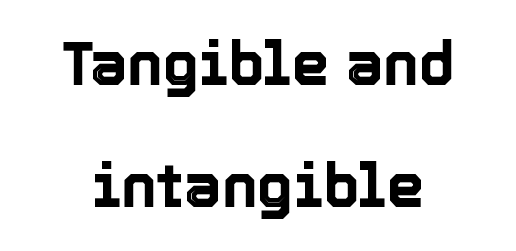
Q: Is the text italic (slanted)? A: No, it is upright.
Q: Is the text underlined? A: No.
Q: Is the spacing between letters normal or unusually wide? A: Normal.
Q: Is the spacing between lines tight, normal or loose? A: Loose.
Q: Width (condensed, normal, or wide)? A: Normal.
Q: x-height? A: Medium.
Q: Monospaced? A: No.
